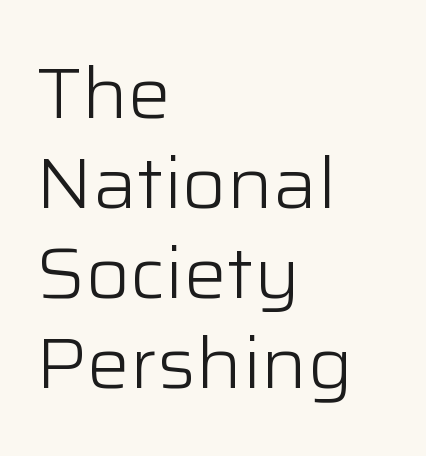
Q: Is the text bold? A: No.
Q: Is the text italic (slanted)? A: No, it is upright.
Q: Is the typeface a serif or a sans-serif typeface? A: Sans-serif.
Q: Is the text underlined? A: No.
Q: How is the paragraph aligned? A: Left-aligned.
Q: Is the spacing between letters normal or unusually wide? A: Normal.
Q: Is the spacing between lines tight, normal or loose? A: Normal.
Q: Width (condensed, normal, or wide)? A: Normal.
Q: Stroke contrast? A: Low.
Q: x-height? A: Medium.
Q: Monospaced? A: No.
